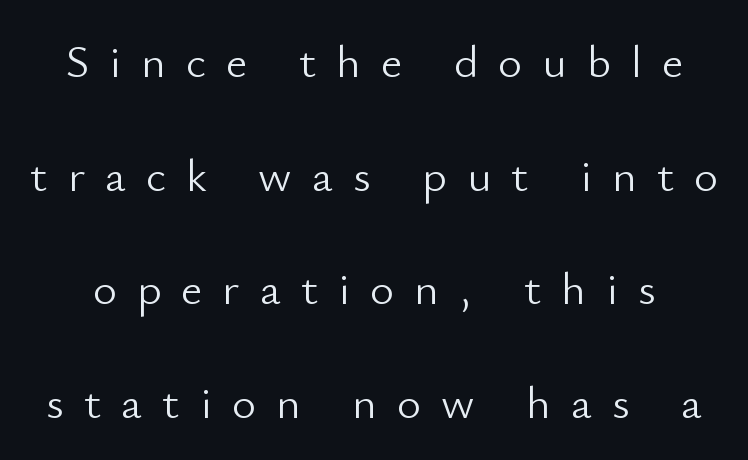
Weight class: somewhere from thin through regular. I'd call this a sans setting — the letters go barefoot. Someone cranked the tracking dial way up on this one. Nope, not italic — everything's standing straight. Varying glyph widths throughout — classic text-font behaviour.
